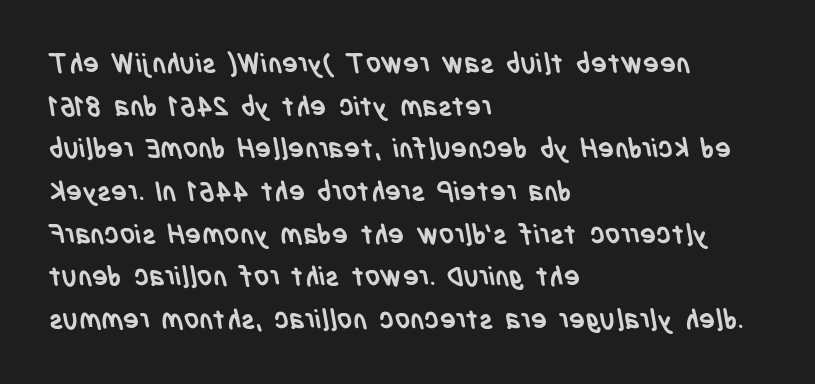
The face used here has the dense, thick strokes of a bold. Words float on clear page, feet unadorned. Typeset ragged right — the left edge is the straight one. Summary of vertical rhythm: regular, with standard interline spacing. Tracking here is standard; glyphs follow each other at the usual distance.
